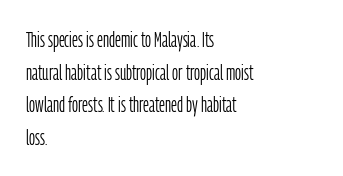
The axis of the letterforms is exactly vertical. Here the glyphs are tracked normally, forming tight word shapes. Descenders hang freely into open space. Line beginnings align vertically; line endings do not. The rows are spaced the way most documents space them.
